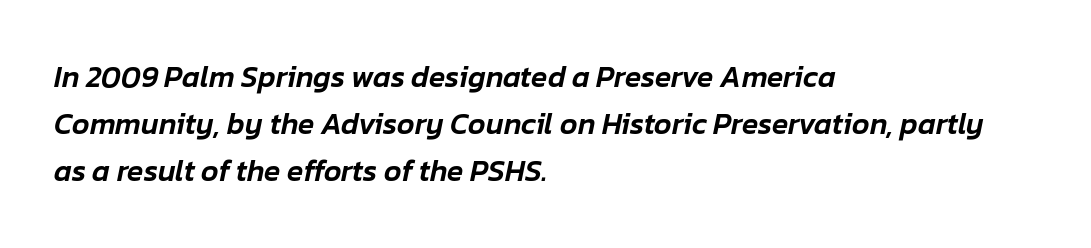
Posture: slanted. Typeset ragged right — the left edge is the straight one. Here the glyphs are tracked normally, forming tight word shapes. Quick note: interline space is typical. The gap between lines stays unmarked. Is this a fixed-width face? No — the glyphs have proportional, varying widths.
